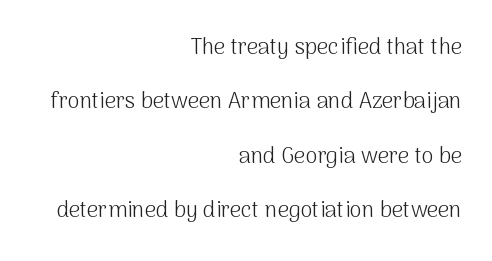
The image shows 22 px text type, upright; set right-aligned, loose line spacing (2.47x), normal letter spacing, not underlined.
